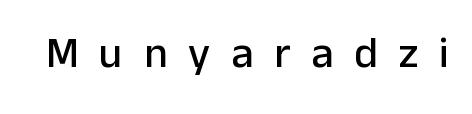
These lines are rendered in a variable-pitch font. Look at the tracking — it's clearly loosened, letters drifting apart. The axis of the letterforms is exactly vertical. The rendering shows plain stroke endings on the letterforms — a sans-serif design. Each row of text sits above clean, open space.
